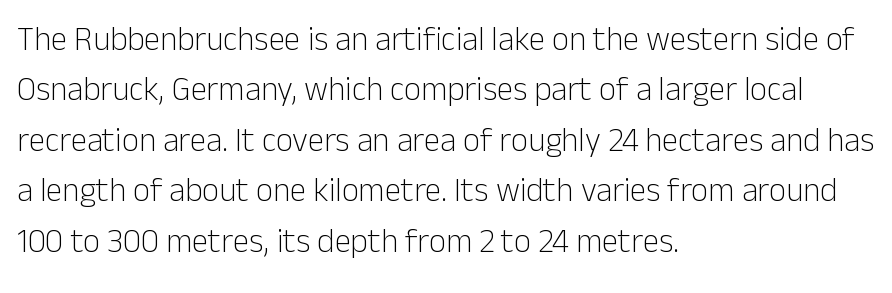
Q: Is the text bold? A: No.
Q: Is the text italic (slanted)? A: No, it is upright.
Q: Is the typeface a serif or a sans-serif typeface? A: Sans-serif.
Q: Is the text underlined? A: No.
Q: How is the paragraph aligned? A: Left-aligned.
Q: Is the spacing between letters normal or unusually wide? A: Normal.
Q: Is the spacing between lines tight, normal or loose? A: Normal.
Q: Width (condensed, normal, or wide)? A: Normal.
Q: Stroke contrast? A: Low.
Q: x-height? A: Medium.
Q: Monospaced? A: No.
